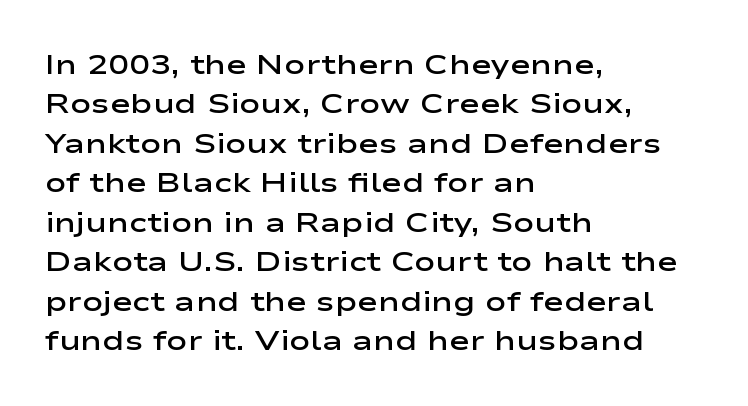
{"serif": "no", "italic": "no", "bold": "semi", "weight": "semibold", "width": "wide", "stroke_contrast": "low", "x_height": "medium", "monospaced": "no", "underline": "no", "align": "left", "line_spacing": "normal", "line_spacing_ratio": 1.41, "letter_spacing": "normal", "letter_spacing_em": 0.0, "glyph_px": 28}
